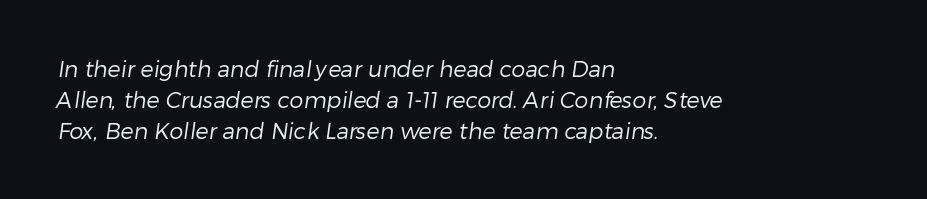
{"bold": "no", "underline": "no", "align": "left", "line_spacing": "normal", "line_spacing_ratio": 1.4, "letter_spacing": "normal", "letter_spacing_em": 0.0, "glyph_px": 22}
